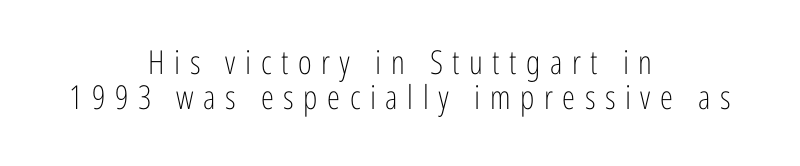
{"serif": "no", "italic": "no", "bold": "no", "weight": "light", "width": "condensed", "stroke_contrast": "low", "x_height": "medium", "monospaced": "no", "underline": "no", "align": "center", "line_spacing": "tight", "line_spacing_ratio": 1.06, "letter_spacing": "wide", "letter_spacing_em": 0.29, "glyph_px": 33}
